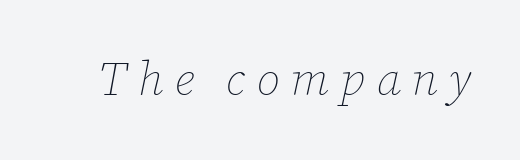
The image shows 47 px thin type, italic (leaning right); set unusually wide letter spacing (+0.23 em), not underlined; low stroke contrast and a medium x-height.
